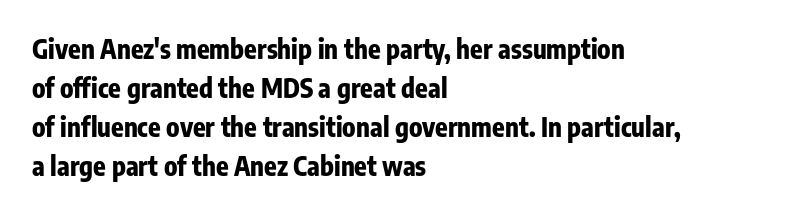
Q: Is the text bold? A: Yes.
Q: Is the text italic (slanted)? A: No, it is upright.
Q: Is the text underlined? A: No.
Q: How is the paragraph aligned? A: Left-aligned.
Q: Is the spacing between letters normal or unusually wide? A: Normal.
Q: Is the spacing between lines tight, normal or loose? A: Normal.
